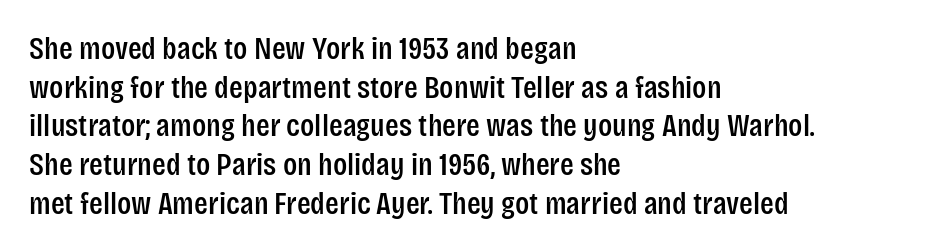
The image shows 32 px condensed sans-serif type, upright; set left-aligned, line spacing 1.21x, normal letter spacing, not underlined; low stroke contrast and a large x-height.
